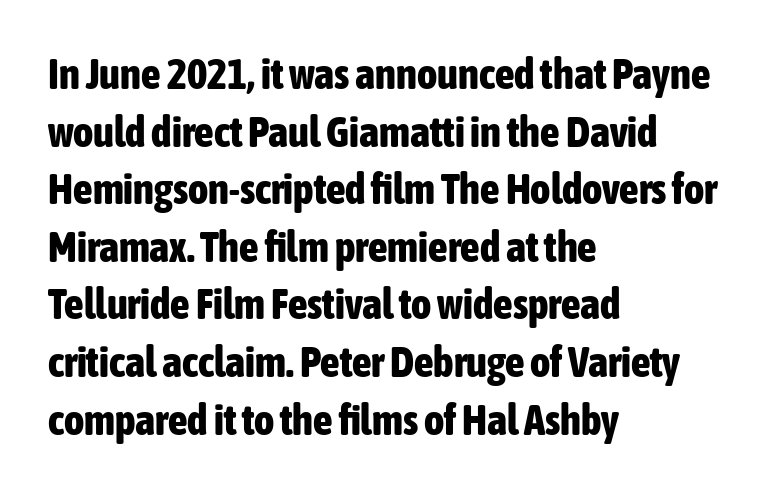
The image shows 43 px bold, condensed sans-serif type, upright; set left-aligned, normal line spacing (1.34x), normal letter spacing, not underlined; low stroke contrast and a medium x-height.
